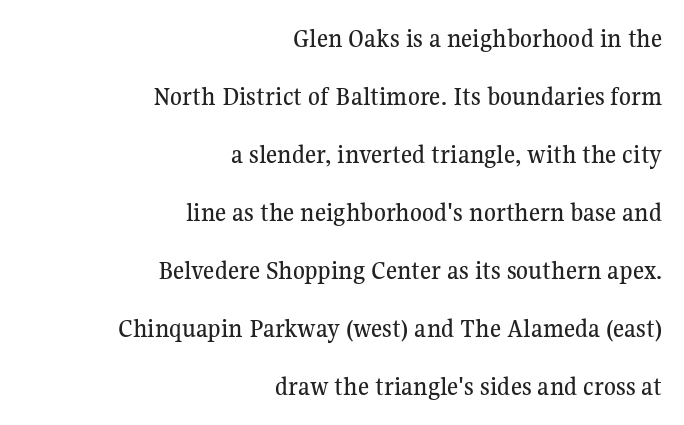
{"italic": "no", "underline": "no", "align": "right", "line_spacing": "loose", "line_spacing_ratio": 2.15, "letter_spacing": "normal", "letter_spacing_em": 0.0, "glyph_px": 27}
